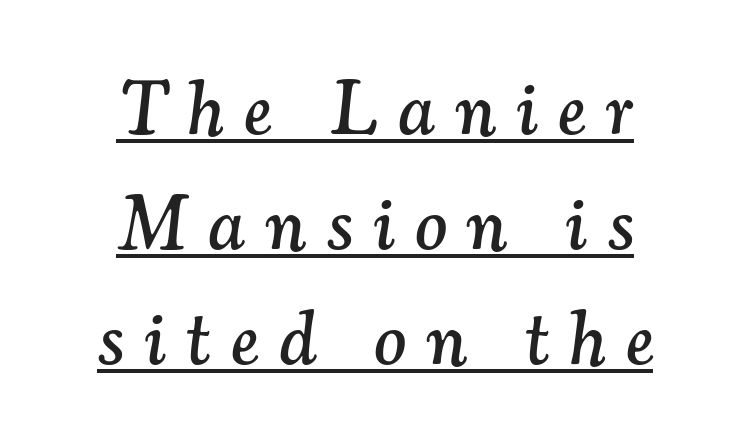
Classification — serif. Do the characters align in a grid? No, the font is proportional. What decoration does the sample have? An underline. Leftover space on each line is divided equally before and after the words. Style check: oblique.
